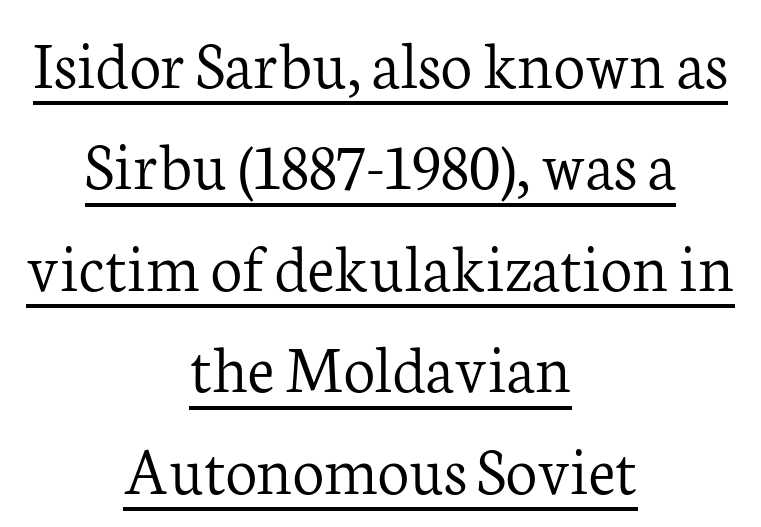
Q: Is the text bold? A: No.
Q: Is the text italic (slanted)? A: No, it is upright.
Q: Is the typeface a serif or a sans-serif typeface? A: Serif.
Q: Is the text underlined? A: Yes.
Q: How is the paragraph aligned? A: Centered.
Q: Is the spacing between letters normal or unusually wide? A: Normal.
Q: Is the spacing between lines tight, normal or loose? A: Normal.
Q: Width (condensed, normal, or wide)? A: Normal.
Q: Stroke contrast? A: Low.
Q: x-height? A: Medium.
Q: Monospaced? A: No.
